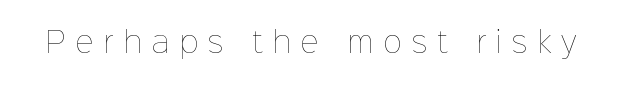
{"italic": "no", "bold": "no", "weight": "thin", "width": "normal", "stroke_contrast": "low", "x_height": "medium", "monospaced": "no", "underline": "no", "letter_spacing": "wide", "letter_spacing_em": 0.36, "glyph_px": 28}
